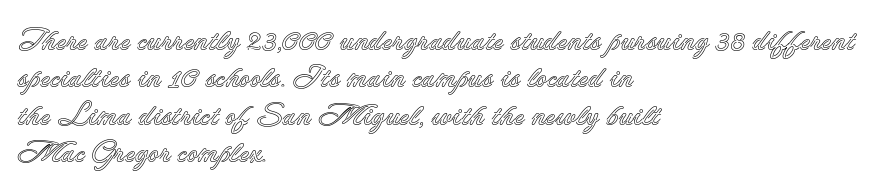
Q: Is the text italic (slanted)? A: Yes.
Q: Is the text underlined? A: No.
Q: How is the paragraph aligned? A: Left-aligned.
Q: Is the spacing between letters normal or unusually wide? A: Normal.
Q: Is the spacing between lines tight, normal or loose? A: Normal.
Q: Width (condensed, normal, or wide)? A: Normal.
Q: x-height? A: Small.
Q: Monospaced? A: No.
